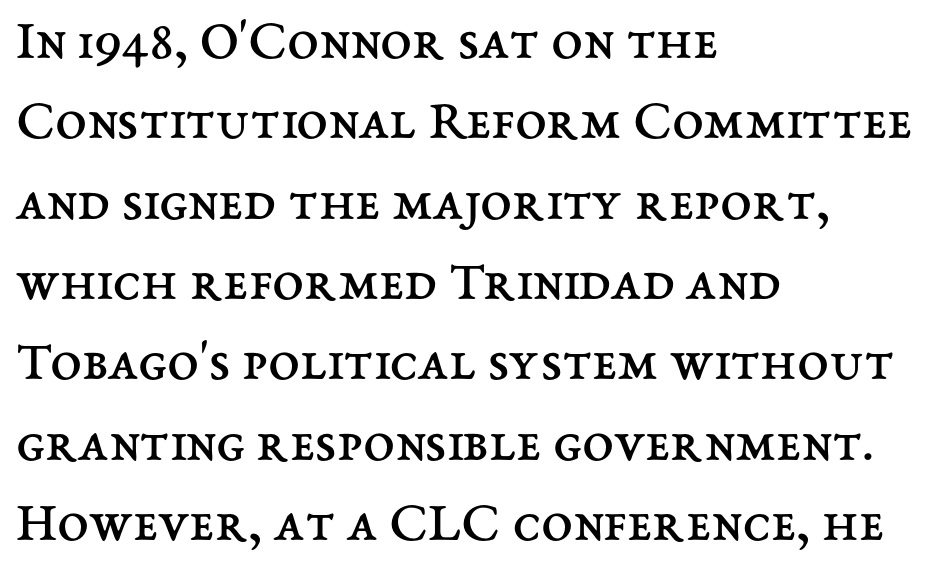
Q: Is the text bold? A: No.
Q: Is the text italic (slanted)? A: No, it is upright.
Q: Is the text underlined? A: No.
Q: How is the paragraph aligned? A: Left-aligned.
Q: Is the spacing between letters normal or unusually wide? A: Normal.
Q: Is the spacing between lines tight, normal or loose? A: Normal.
Q: Width (condensed, normal, or wide)? A: Normal.
Q: Stroke contrast? A: Medium.
Q: x-height? A: Medium.
Q: Monospaced? A: No.
